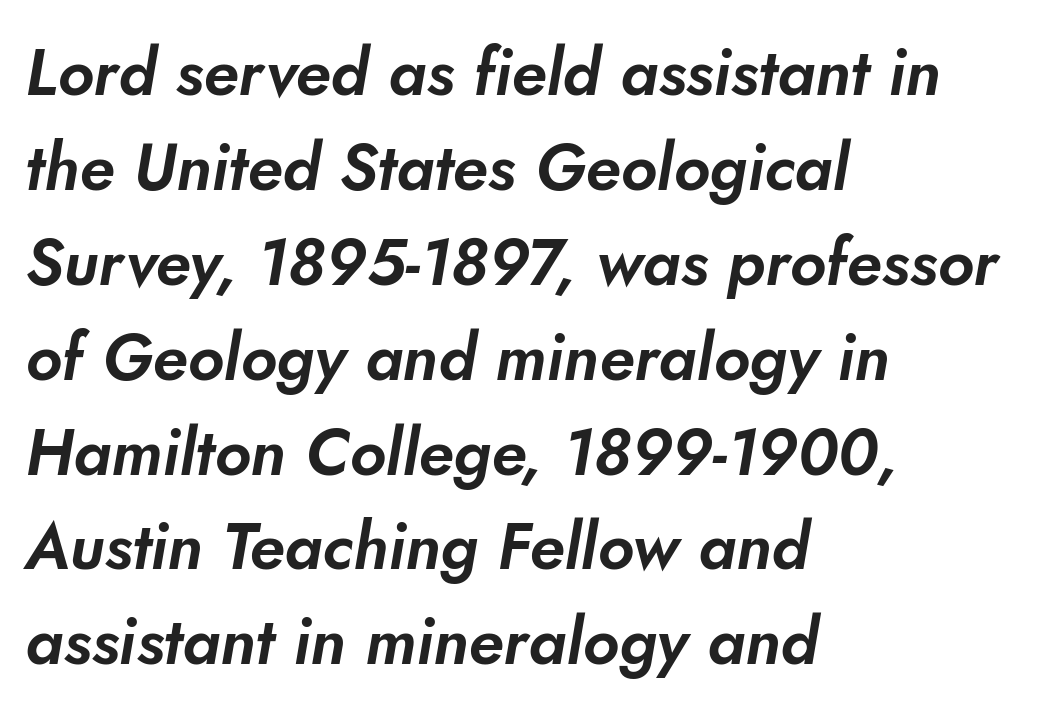
Q: Is the typeface a serif or a sans-serif typeface? A: Sans-serif.
Q: Is the text underlined? A: No.
Q: How is the paragraph aligned? A: Left-aligned.
Q: Is the spacing between letters normal or unusually wide? A: Normal.
Q: Is the spacing between lines tight, normal or loose? A: Normal.
Q: Width (condensed, normal, or wide)? A: Normal.
Q: Stroke contrast? A: Low.
Q: x-height? A: Small.
Q: Monospaced? A: No.
